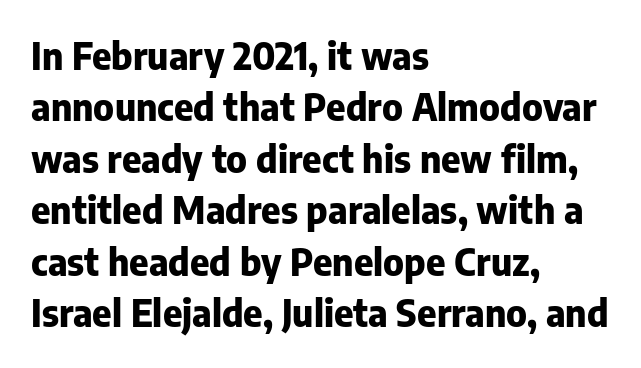
{"serif": "no", "italic": "no", "bold": "yes", "weight": "heavy", "width": "normal", "stroke_contrast": "low", "x_height": "medium", "monospaced": "no", "underline": "no", "align": "left", "line_spacing": "normal", "line_spacing_ratio": 1.39, "letter_spacing": "normal", "letter_spacing_em": 0.0, "glyph_px": 37}
